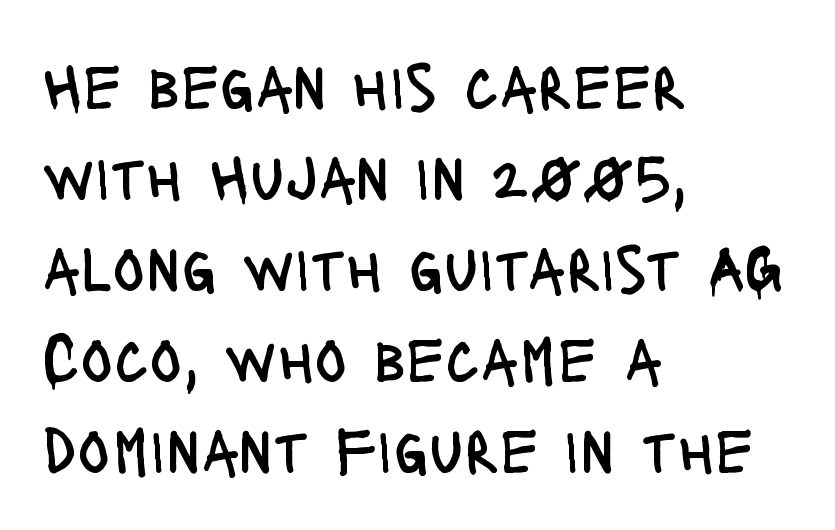
{"serif": "no", "italic": "no", "bold": "no", "weight": "regular", "width": "condensed", "stroke_contrast": "low", "x_height": "large", "monospaced": "no", "underline": "no", "align": "left", "line_spacing": "normal", "line_spacing_ratio": 1.36, "letter_spacing": "normal", "letter_spacing_em": 0.0, "glyph_px": 67}
